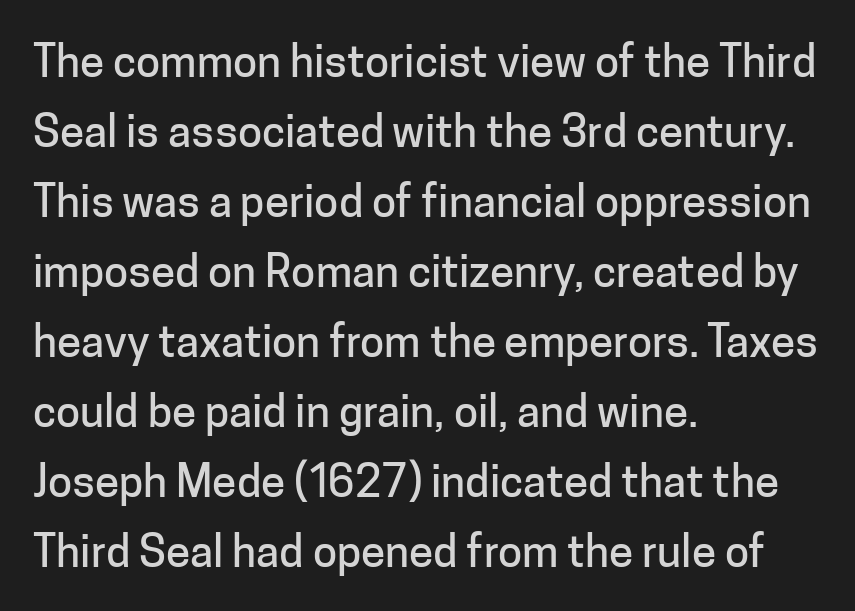
Q: Is the text italic (slanted)? A: No, it is upright.
Q: Is the typeface a serif or a sans-serif typeface? A: Sans-serif.
Q: Is the text underlined? A: No.
Q: How is the paragraph aligned? A: Left-aligned.
Q: Is the spacing between letters normal or unusually wide? A: Normal.
Q: Is the spacing between lines tight, normal or loose? A: Normal.
Q: Width (condensed, normal, or wide)? A: Normal.
Q: Stroke contrast? A: Low.
Q: x-height? A: Medium.
Q: Monospaced? A: No.
